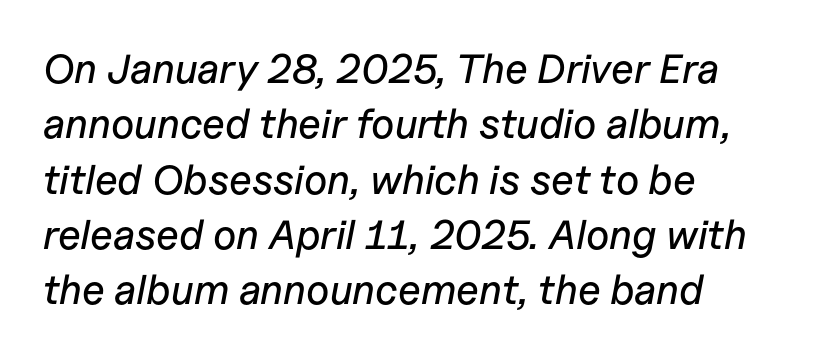
Horizontally, the lines are justified to the leading edge only. Descenders hang freely into open space. This sample has the flowing, uneven cadence of proportional lettering. This is oblique type, the kind used for emphasis or titles.
